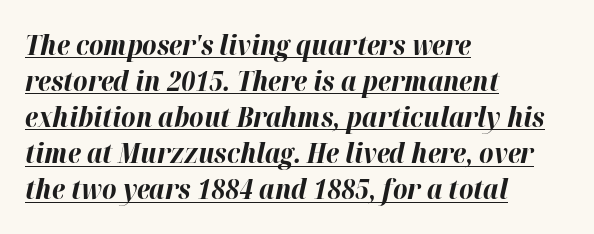
{"italic": "yes", "lean": "right", "slant_degrees": 12, "bold": "yes", "weight": "bold", "width": "normal", "stroke_contrast": "high", "x_height": "medium", "monospaced": "no", "underline": "yes", "align": "left", "line_spacing": "normal", "line_spacing_ratio": 1.29, "letter_spacing": "normal", "letter_spacing_em": 0.0, "glyph_px": 28}
